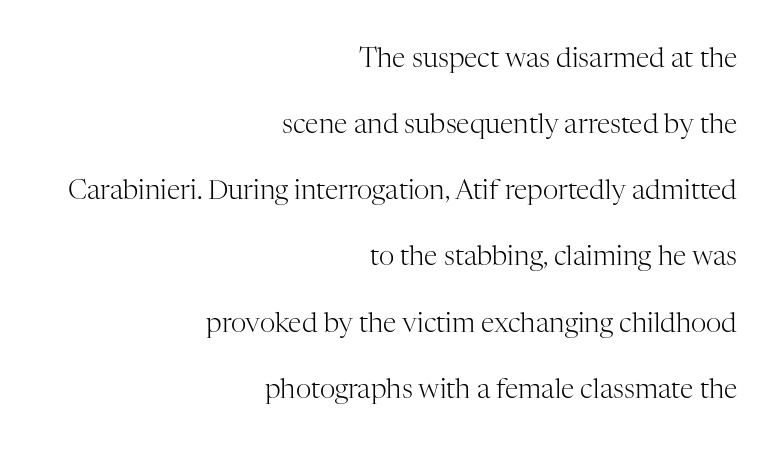
This rendering leaves character spacing at its baseline value. Ordinary non-slanted type is in use. Leading: increased. The rendering anchors every line to the right-hand side. No heavy texture on the line: the type isn't bold.
